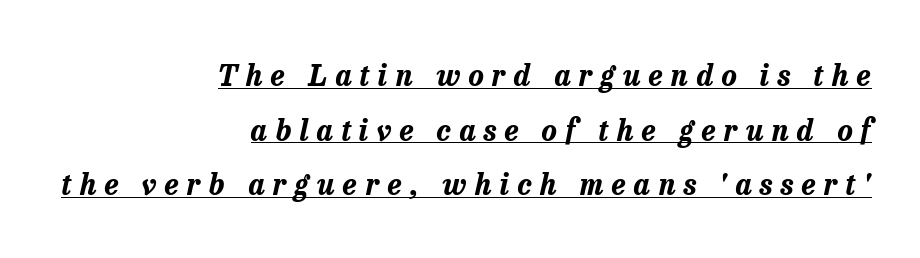
Character widths vary here, with narrow letters taking less room than wide ones. Heft: maximum for text — a bold. A student would call this right alignment; a typographer would say flush right, rag left. This is underlined copy, the kind a proofreader might mark for attention. This is oblique type, the kind used for emphasis or titles.
